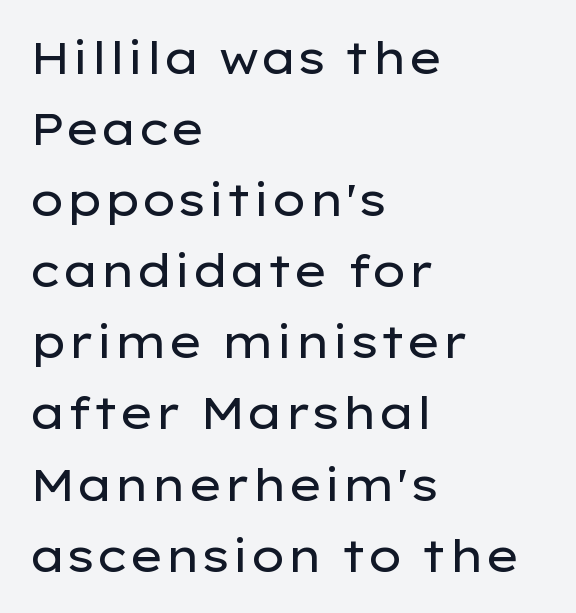
The image shows 45 px regular-weight, wide sans-serif type, upright; set left-aligned, normal line spacing (1.58x), normal letter spacing, not underlined; low stroke contrast and a medium x-height.
